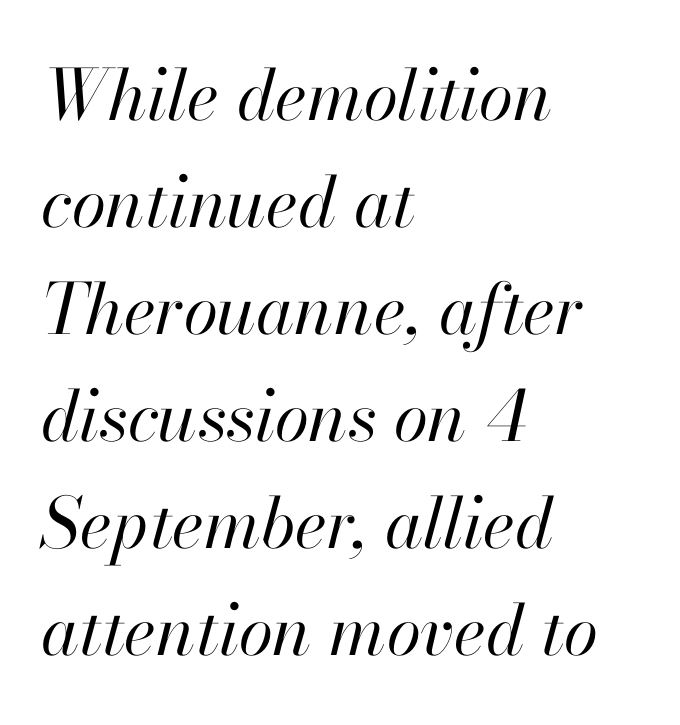
The image shows 70 px regular-weight type, italic (leaning right); set left-aligned, normal line spacing (1.53x), normal letter spacing, not underlined; high stroke contrast and a small x-height.
